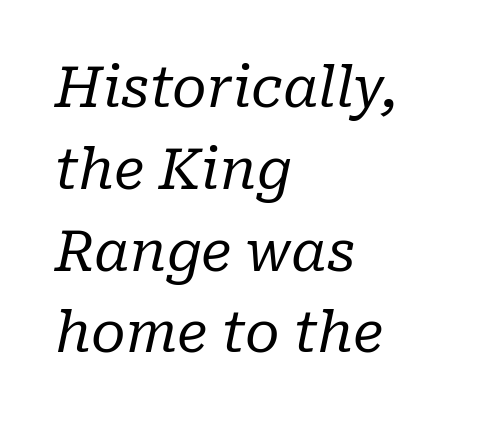
Q: Is the text bold? A: No.
Q: Is the text italic (slanted)? A: Yes, it leans right by about 10 degrees.
Q: Is the typeface a serif or a sans-serif typeface? A: Serif.
Q: Is the text underlined? A: No.
Q: How is the paragraph aligned? A: Left-aligned.
Q: Is the spacing between letters normal or unusually wide? A: Normal.
Q: Is the spacing between lines tight, normal or loose? A: Normal.
Q: Width (condensed, normal, or wide)? A: Normal.
Q: Stroke contrast? A: Low.
Q: x-height? A: Medium.
Q: Monospaced? A: No.
